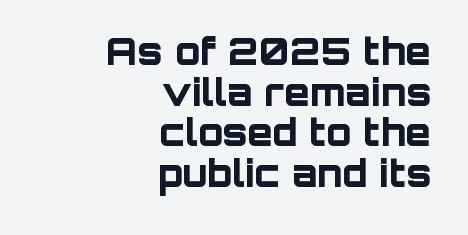
The image shows 37 px bold sans-serif type, upright; set right-aligned, tight line spacing (1.1x), normal letter spacing, not underlined; low stroke contrast and a large x-height.
